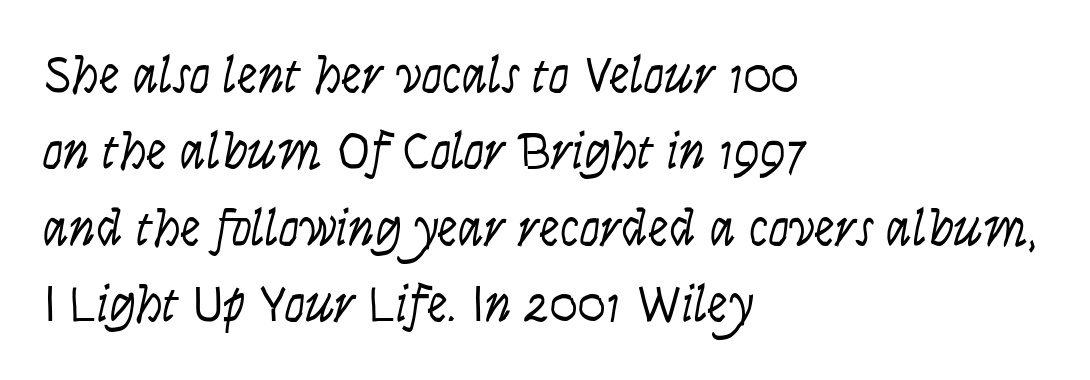
{"italic": "yes", "lean": "right", "slant_degrees": 9, "bold": "no", "weight": "light", "width": "condensed", "stroke_contrast": "low", "x_height": "large", "monospaced": "no", "underline": "no", "align": "left", "line_spacing": "normal", "line_spacing_ratio": 1.47, "letter_spacing": "normal", "letter_spacing_em": 0.0, "glyph_px": 52}
